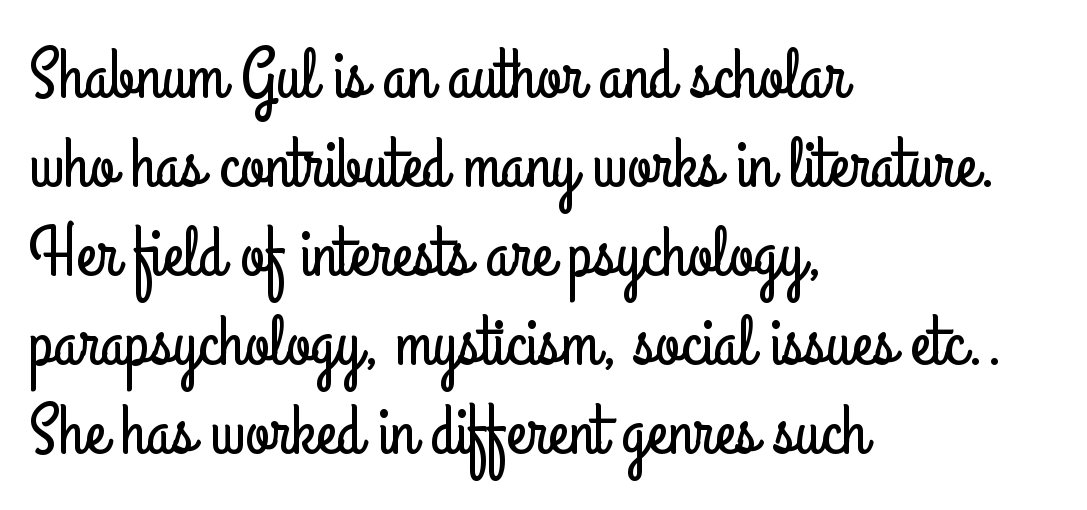
The ragged edge is on the right, which tells us the setting is flush left. Leading matches the norm, producing a regular column. Nothing sits at the stroke ends, so this counts as sans-serif. Glance below the letters and you will spot only blank space. Nothing unusual about the tracking: characters are spaced as the font intends.
